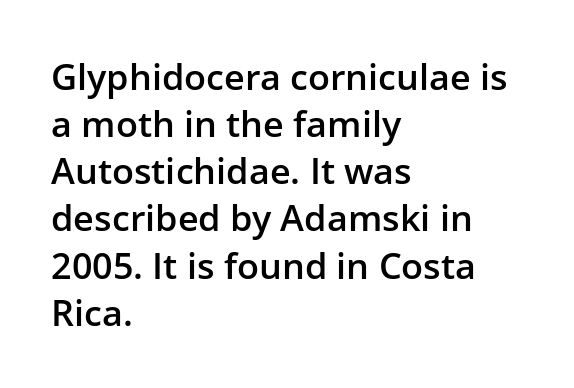
The image shows 36 px semibold sans-serif type, upright; set left-aligned, normal line spacing (1.31x), normal letter spacing, not underlined; low stroke contrast and a medium x-height.
